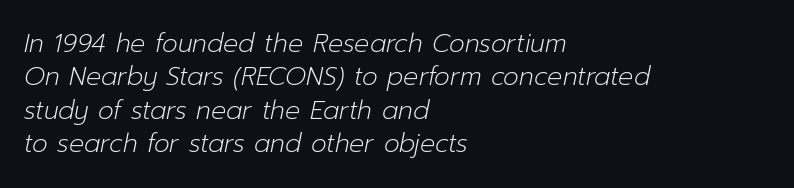
{"italic": "yes", "lean": "right", "slant_degrees": 12, "bold": "no", "underline": "no", "align": "left", "line_spacing": "normal", "line_spacing_ratio": 1.34, "letter_spacing": "normal", "letter_spacing_em": 0.0, "glyph_px": 25}
